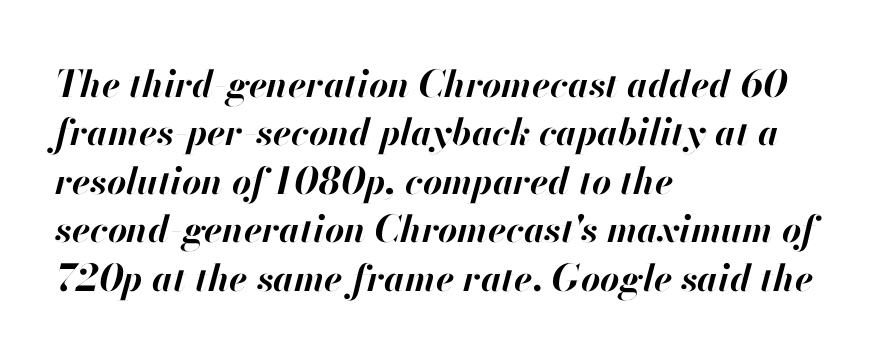
Q: Is the text bold? A: Yes.
Q: Is the text italic (slanted)? A: Yes, it leans right by about 13 degrees.
Q: Is the text underlined? A: No.
Q: How is the paragraph aligned? A: Left-aligned.
Q: Is the spacing between letters normal or unusually wide? A: Normal.
Q: Is the spacing between lines tight, normal or loose? A: Normal.
Q: Width (condensed, normal, or wide)? A: Normal.
Q: Stroke contrast? A: High.
Q: x-height? A: Small.
Q: Monospaced? A: No.
